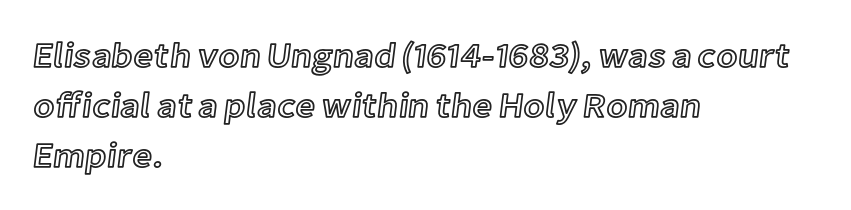
{"width": "normal", "x_height": "medium", "monospaced": "no", "underline": "no", "align": "left", "line_spacing": "normal", "line_spacing_ratio": 1.43, "letter_spacing": "normal", "letter_spacing_em": 0.0, "glyph_px": 35}
